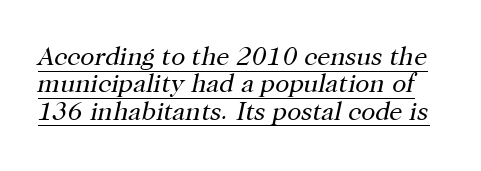
{"italic": "yes", "lean": "right", "slant_degrees": 12, "bold": "no", "underline": "yes", "line_spacing": "tight", "line_spacing_ratio": 1.05, "letter_spacing": "normal", "letter_spacing_em": 0.0, "glyph_px": 26}
